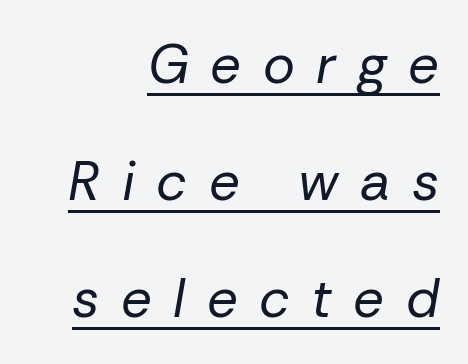
{"italic": "yes", "lean": "right", "slant_degrees": 10, "bold": "no", "weight": "regular", "width": "normal", "stroke_contrast": "low", "x_height": "medium", "monospaced": "no", "underline": "yes", "align": "right", "line_spacing": "loose", "line_spacing_ratio": 2.17, "letter_spacing": "wide", "letter_spacing_em": 0.4, "glyph_px": 54}
